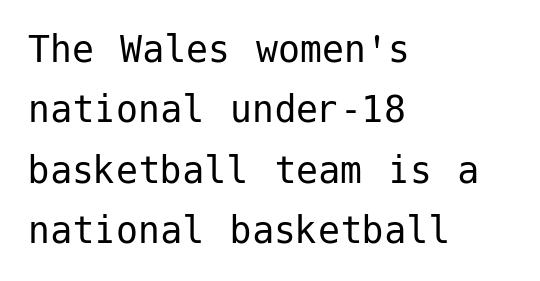
{"serif": "no", "italic": "no", "bold": "no", "weight": "regular", "width": "normal", "stroke_contrast": "low", "x_height": "medium", "underline": "no", "align": "left", "line_spacing": "normal", "line_spacing_ratio": 1.37, "letter_spacing": "normal", "letter_spacing_em": 0.0, "glyph_px": 44}
